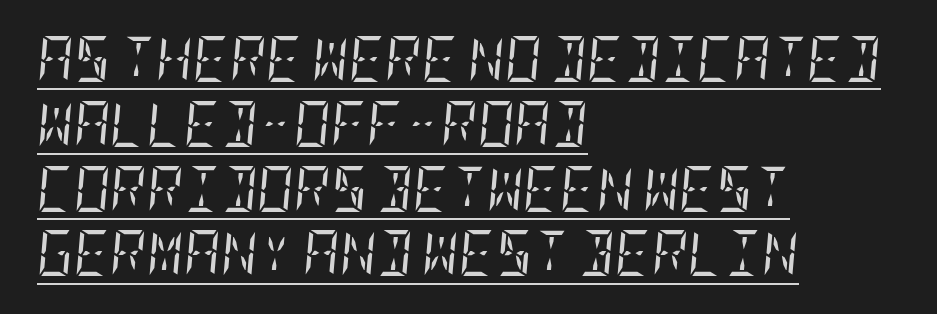
Does a line run under the words? Yes, clearly. The rag falls on the right side of this text block. The letters carry serifs — small finishing strokes at the ends of their stems. The vertical gap from one line to the next is medium. How are the letters spaced? Ordinarily, with no added tracking. Caption: face not bold, strokes unweighted.
